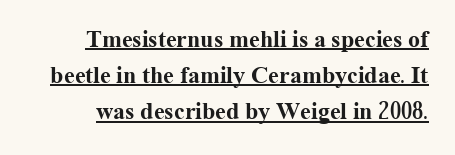
{"italic": "no", "bold": "yes", "underline": "yes", "line_spacing": "normal", "line_spacing_ratio": 1.51, "letter_spacing": "normal", "letter_spacing_em": 0.0, "glyph_px": 24}
